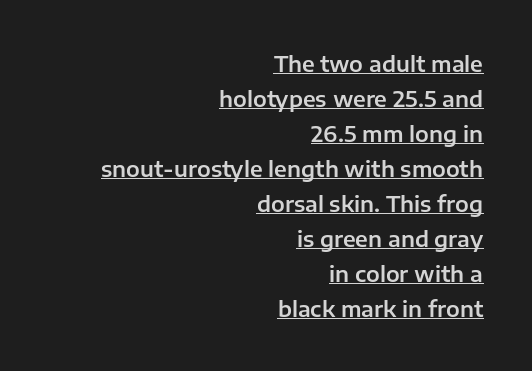
Q: Is the text italic (slanted)? A: No, it is upright.
Q: Is the text underlined? A: Yes.
Q: How is the paragraph aligned? A: Right-aligned.
Q: Is the spacing between letters normal or unusually wide? A: Normal.
Q: Is the spacing between lines tight, normal or loose? A: Normal.
